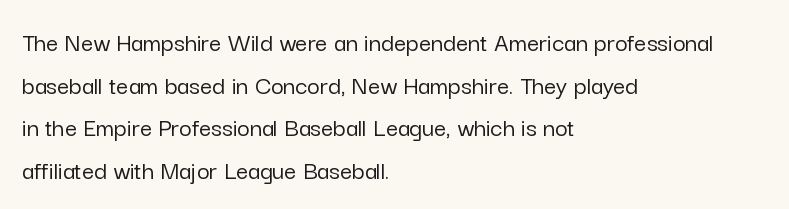
{"italic": "no", "underline": "no", "align": "left", "line_spacing": "normal", "line_spacing_ratio": 1.58, "letter_spacing": "normal", "letter_spacing_em": 0.0, "glyph_px": 27}
